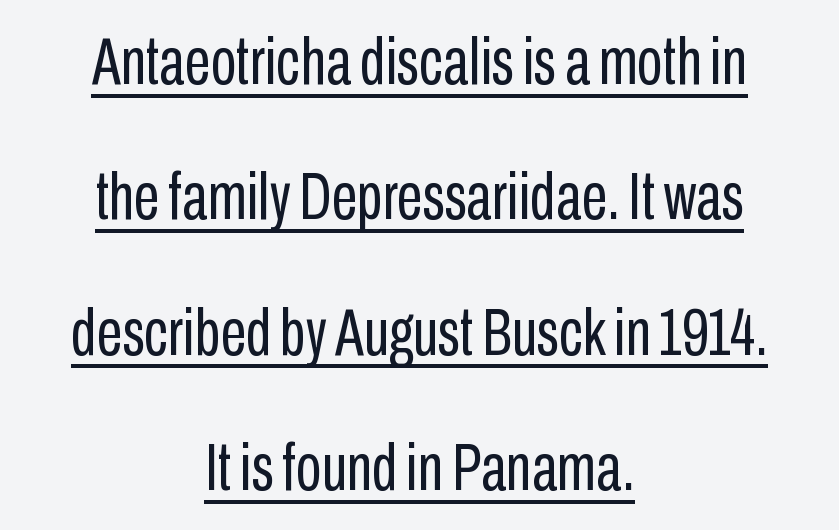
Q: Is the text bold? A: No.
Q: Is the text italic (slanted)? A: No, it is upright.
Q: Is the typeface a serif or a sans-serif typeface? A: Sans-serif.
Q: Is the text underlined? A: Yes.
Q: How is the paragraph aligned? A: Centered.
Q: Is the spacing between letters normal or unusually wide? A: Normal.
Q: Is the spacing between lines tight, normal or loose? A: Loose.
Q: Width (condensed, normal, or wide)? A: Condensed.
Q: Stroke contrast? A: Low.
Q: x-height? A: Medium.
Q: Monospaced? A: No.
